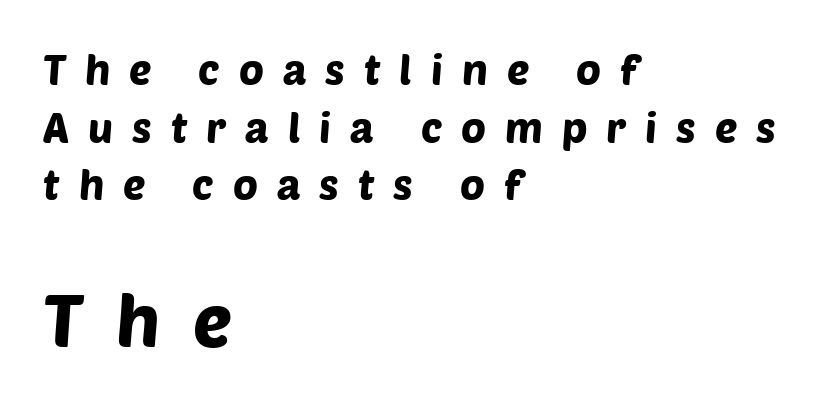
The image shows 73 px sans-serif type; set left-aligned, normal line spacing (1.37x), unusually wide letter spacing (+0.45 em), not underlined; the second (bottom) block is 1.74x larger; low stroke contrast and a large x-height.
